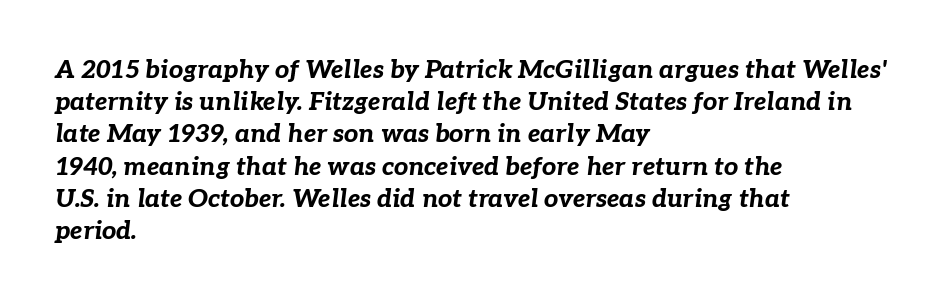
{"italic": "yes", "lean": "right", "slant_degrees": 7, "bold": "yes", "underline": "no", "align": "left", "line_spacing": "normal", "line_spacing_ratio": 1.29, "letter_spacing": "normal", "letter_spacing_em": 0.0, "glyph_px": 25}
